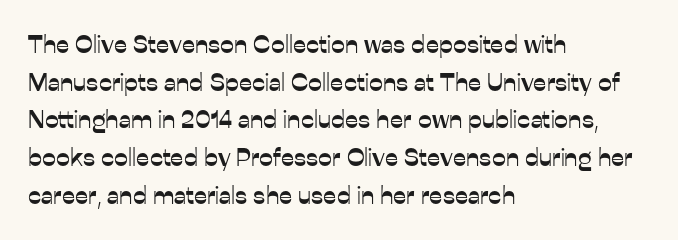
Descender tails drop into unmarked territory. If you drew a ruler down the left edge, every line would touch it. Nope, not italic — everything's standing straight. Successive baselines arrive at the customary interval. Tracking value appears to be zero — textbook default spacing.
